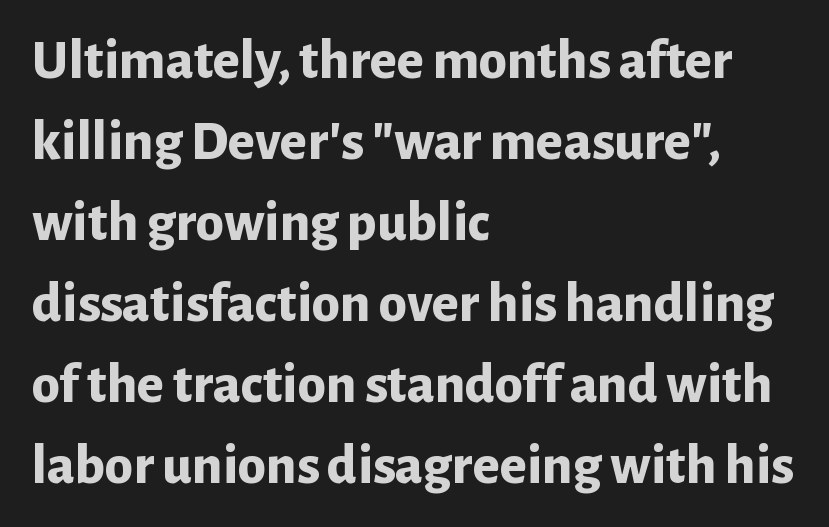
Q: Is the text bold? A: Yes.
Q: Is the text italic (slanted)? A: No, it is upright.
Q: Is the typeface a serif or a sans-serif typeface? A: Sans-serif.
Q: Is the text underlined? A: No.
Q: How is the paragraph aligned? A: Left-aligned.
Q: Is the spacing between letters normal or unusually wide? A: Normal.
Q: Is the spacing between lines tight, normal or loose? A: Normal.
Q: Width (condensed, normal, or wide)? A: Normal.
Q: Stroke contrast? A: Low.
Q: x-height? A: Medium.
Q: Monospaced? A: No.
